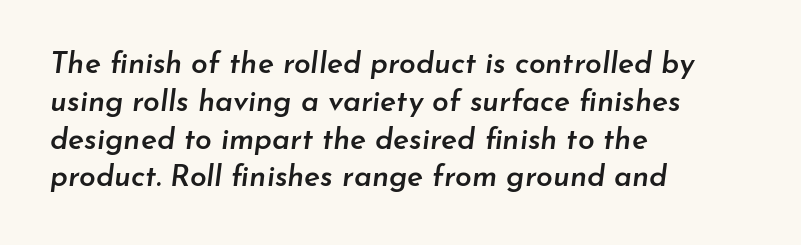
The tracking reads as untouched default to a designer's eye. Leading matches the norm, producing a regular column. How heavy is the stroke? Medium-heavy — a semibold, shy of bold. The axis of the letterforms is tilted away from vertical.
